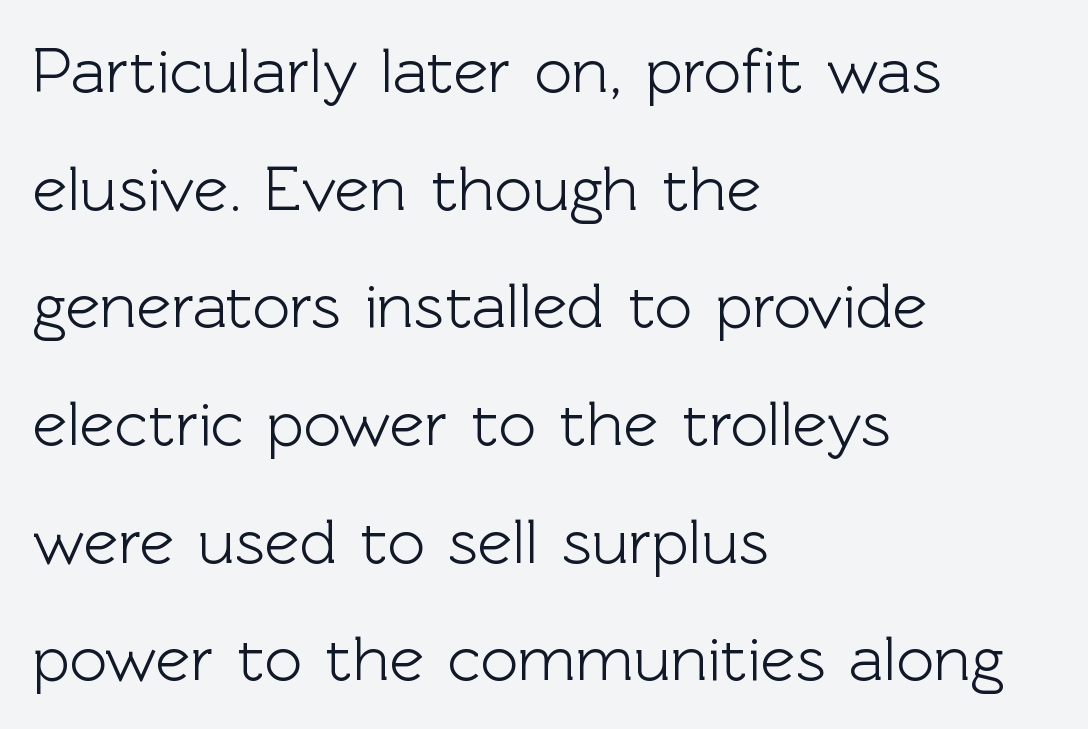
The image shows 65 px sans-serif type, upright; set left-aligned, line spacing 1.81x, normal letter spacing, not underlined; a medium x-height.
